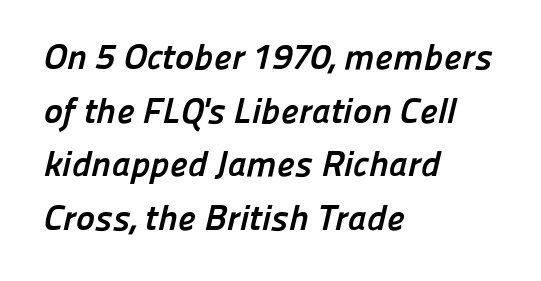
Spacing between characters is what you'd get straight out of the box. The rendering anchors every line to the left-hand side. Just letters on the line, the space beneath them empty. A normal amount of white space separates one row of letters from the next.
